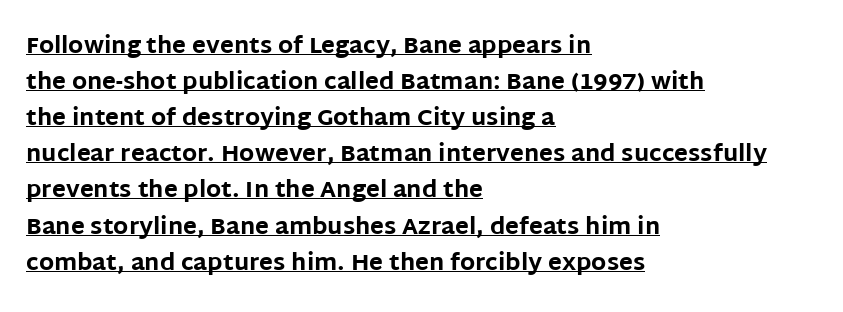
{"italic": "no", "bold": "yes", "underline": "yes", "align": "left", "line_spacing": "normal", "line_spacing_ratio": 1.57, "letter_spacing": "normal", "letter_spacing_em": 0.0, "glyph_px": 23}
